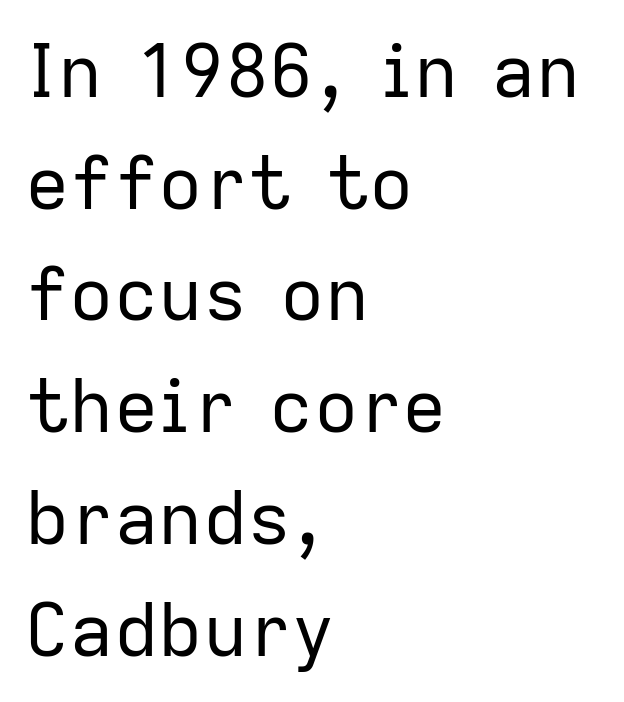
The passage shown is not underscored anywhere. Designer's note — italics off, roman on. These lines are rendered in a variable-pitch font. The tracking reads as untouched default to a designer's eye. I'd call this a sans setting — the letters go barefoot.
